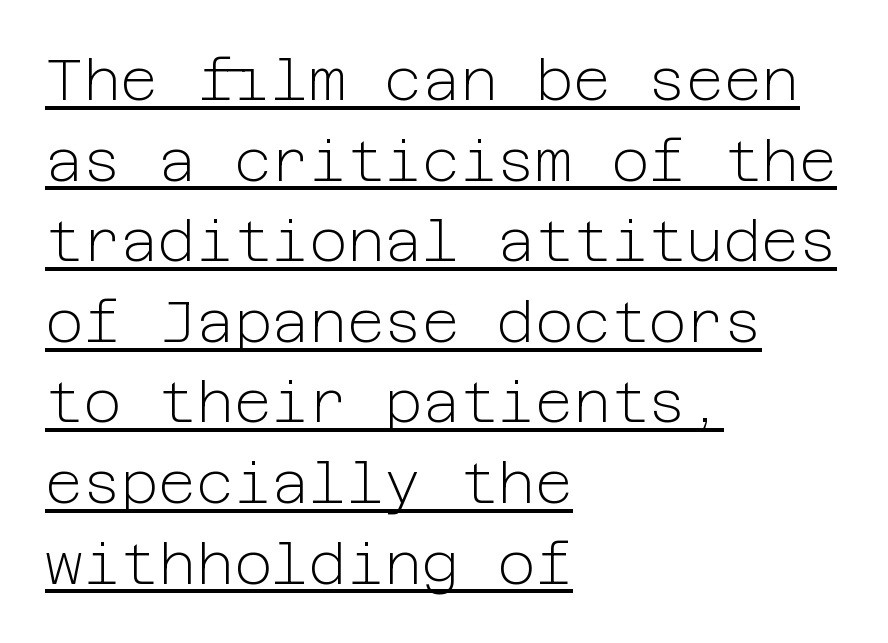
{"serif": "no", "italic": "no", "bold": "no", "weight": "light", "width": "normal", "stroke_contrast": "low", "x_height": "medium", "underline": "yes", "align": "left", "line_spacing": "normal", "line_spacing_ratio": 1.39, "letter_spacing": "normal", "letter_spacing_em": 0.0, "glyph_px": 58}
